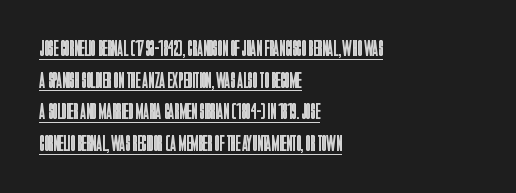
Q: Is the text bold? A: No.
Q: Is the text italic (slanted)? A: No, it is upright.
Q: Is the text underlined? A: Yes.
Q: How is the paragraph aligned? A: Left-aligned.
Q: Is the spacing between letters normal or unusually wide? A: Normal.
Q: Is the spacing between lines tight, normal or loose? A: Normal.
